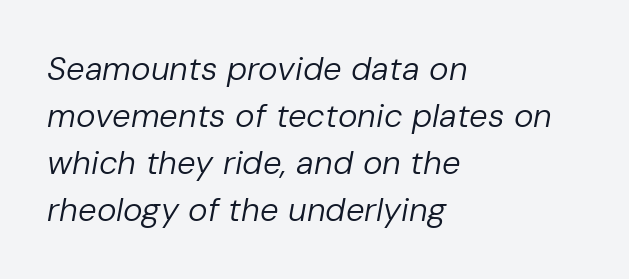
The image shows 33 px regular-weight type, italic (leaning right); set left-aligned, normal line spacing (1.42x), normal letter spacing, not underlined; low stroke contrast and a medium x-height.
